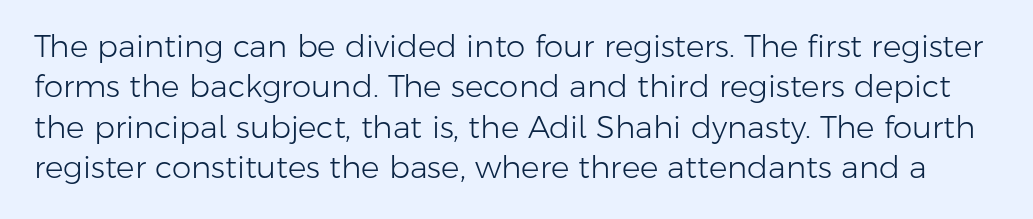
Q: Is the text bold? A: No.
Q: Is the text italic (slanted)? A: No, it is upright.
Q: Is the typeface a serif or a sans-serif typeface? A: Sans-serif.
Q: Is the text underlined? A: No.
Q: Is the spacing between letters normal or unusually wide? A: Normal.
Q: Is the spacing between lines tight, normal or loose? A: Normal.
Q: Width (condensed, normal, or wide)? A: Normal.
Q: Stroke contrast? A: Low.
Q: x-height? A: Medium.
Q: Monospaced? A: No.
